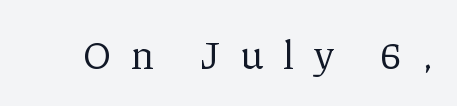
The image shows 40 px regular-weight serif type, upright; set unusually wide letter spacing (+0.48 em), not underlined; low stroke contrast and a medium x-height.
